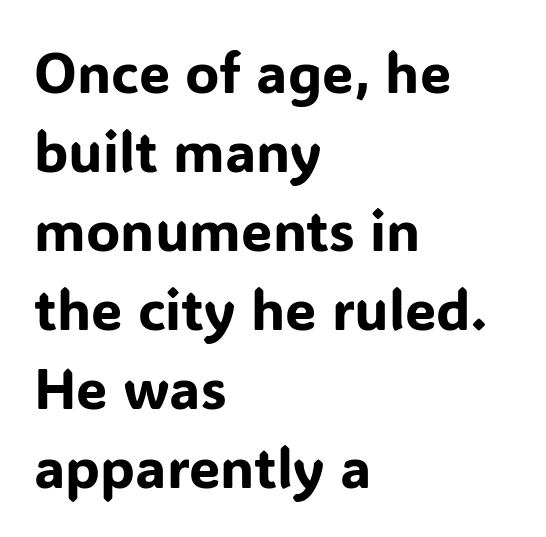
{"serif": "no", "italic": "no", "width": "normal", "stroke_contrast": "low", "x_height": "medium", "monospaced": "no", "underline": "no", "align": "left", "line_spacing": "normal", "line_spacing_ratio": 1.41, "letter_spacing": "normal", "letter_spacing_em": 0.0, "glyph_px": 56}
